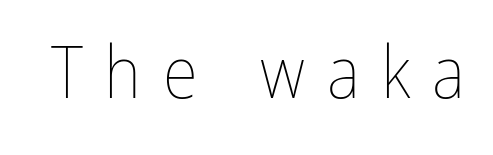
Q: Is the text bold? A: No.
Q: Is the text italic (slanted)? A: No, it is upright.
Q: Is the text underlined? A: No.
Q: Is the spacing between letters normal or unusually wide? A: Unusually wide.
Q: Width (condensed, normal, or wide)? A: Condensed.
Q: Stroke contrast? A: Low.
Q: x-height? A: Medium.
Q: Monospaced? A: No.
